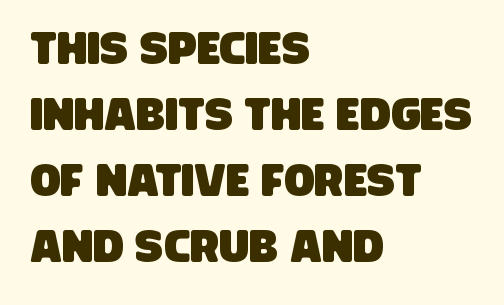
{"serif": "no", "width": "condensed", "stroke_contrast": "low", "x_height": "large", "monospaced": "no", "underline": "no", "align": "left", "line_spacing": "normal", "line_spacing_ratio": 1.47, "letter_spacing": "normal", "letter_spacing_em": 0.0, "glyph_px": 45}
